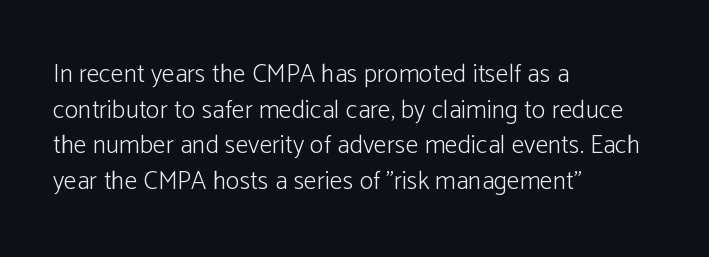
{"italic": "no", "bold": "no", "underline": "no", "align": "left", "line_spacing": "normal", "line_spacing_ratio": 1.37, "letter_spacing": "normal", "letter_spacing_em": 0.0, "glyph_px": 26}
